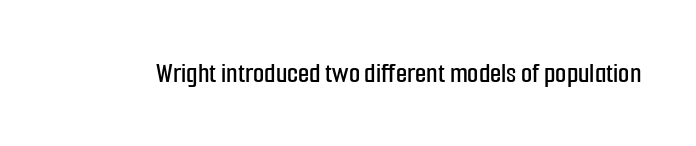
A typesetter would mark this as roman, not italic. The type is set solid horizontally, with unmodified tracking. Plain, unruled lines of type. The passage shown is typeset with a sans-serif family.
